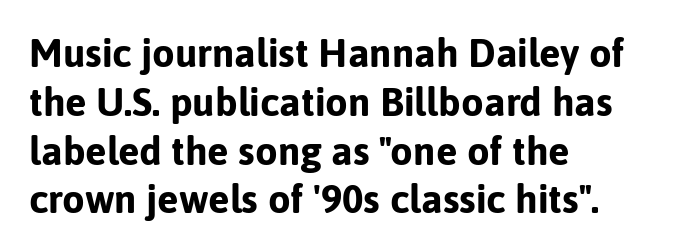
The image shows 40 px bold sans-serif type, upright; set left-aligned, line spacing 1.22x, normal letter spacing, not underlined; low stroke contrast and a medium x-height.
